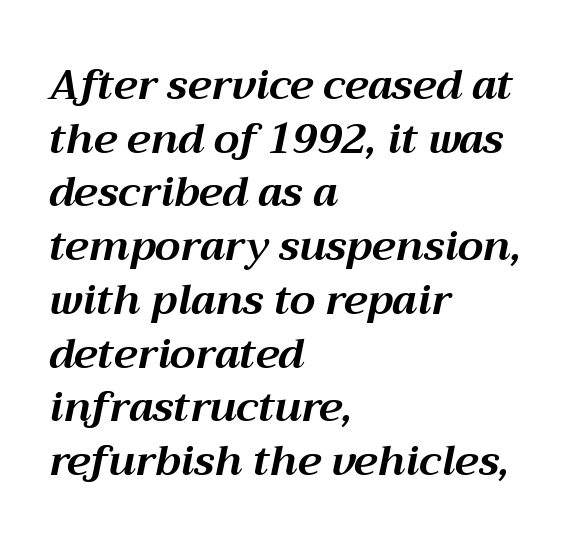
The image shows 41 px bold type, italic (leaning right); set left-aligned, normal line spacing (1.31x), normal letter spacing, not underlined; medium stroke contrast and a medium x-height.
